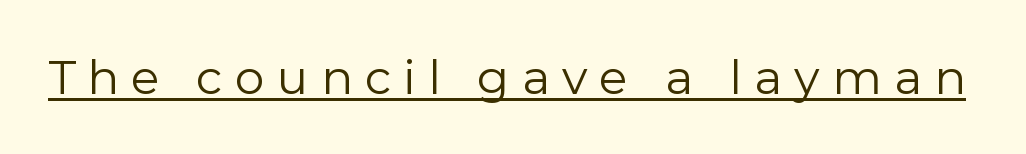
The letterforms stand isolated, each surrounded by extra space. The axis of the letterforms is exactly vertical. What kind of face is this? One without serifs — a sans. The weight tops out at a normal text grade. The rendering uses natural spacing where letterforms have individual widths.
